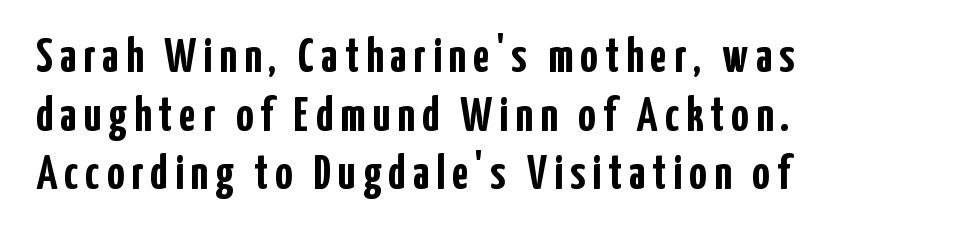
Each letter keeps its own natural width here, so spacing adapts to shape. As a designer I'd log this as weight 700, bold. This sample is left-justified, so line endings fall wherever the words run out. Lines of text with bare space underneath. Each letter's strokes conclude bluntly, with no projecting serifs.
